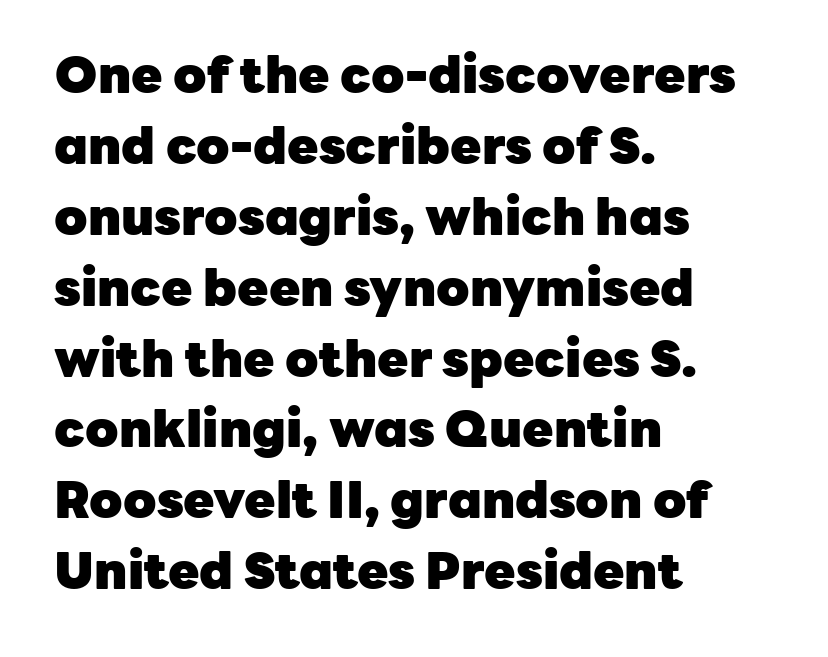
{"serif": "no", "italic": "no", "bold": "yes", "weight": "heavy", "width": "normal", "stroke_contrast": "low", "x_height": "medium", "monospaced": "no", "underline": "no", "align": "left", "line_spacing": "normal", "line_spacing_ratio": 1.39, "letter_spacing": "normal", "letter_spacing_em": 0.0, "glyph_px": 51}
